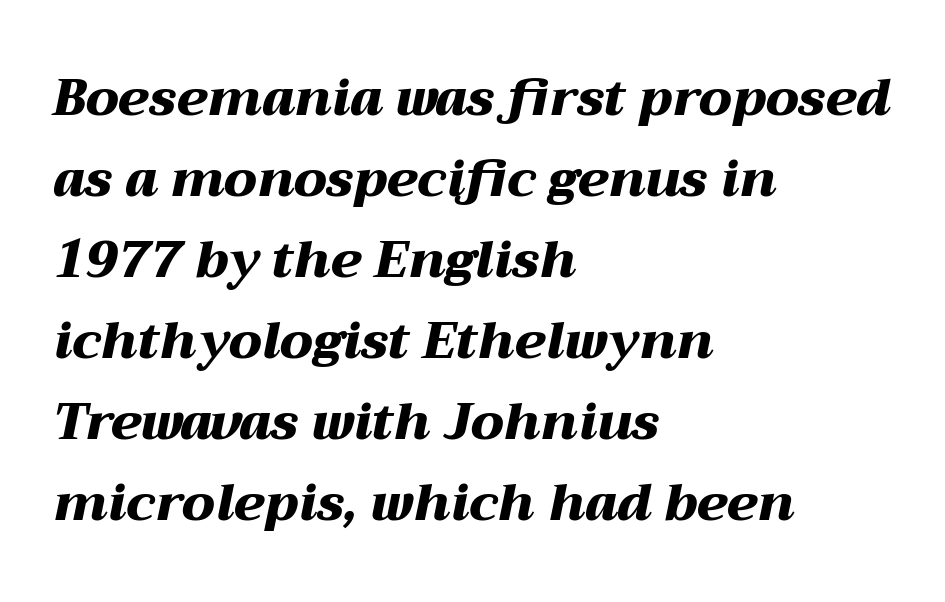
The image shows 51 px heavy, wide type, italic (leaning right); set left-aligned, normal line spacing (1.59x), normal letter spacing, not underlined; medium stroke contrast and a medium x-height.
